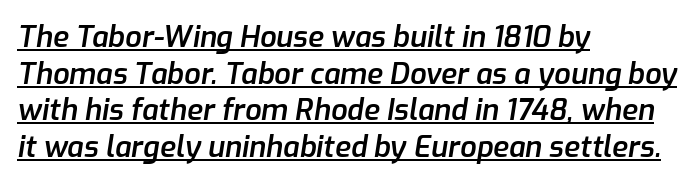
{"italic": "yes", "lean": "right", "slant_degrees": 9, "bold": "semi", "weight": "semibold", "width": "normal", "stroke_contrast": "low", "x_height": "medium", "monospaced": "no", "underline": "yes", "align": "left", "line_spacing": "normal", "line_spacing_ratio": 1.26, "letter_spacing": "normal", "letter_spacing_em": 0.0, "glyph_px": 29}
